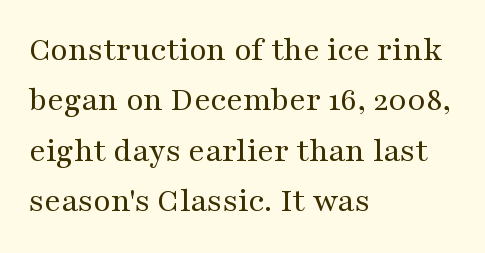
Q: Is the text bold? A: No.
Q: Is the text italic (slanted)? A: No, it is upright.
Q: Is the typeface a serif or a sans-serif typeface? A: Serif.
Q: Is the text underlined? A: No.
Q: How is the paragraph aligned? A: Left-aligned.
Q: Is the spacing between letters normal or unusually wide? A: Normal.
Q: Is the spacing between lines tight, normal or loose? A: Normal.
Q: Width (condensed, normal, or wide)? A: Wide.
Q: Stroke contrast? A: Medium.
Q: x-height? A: Medium.
Q: Monospaced? A: No.
